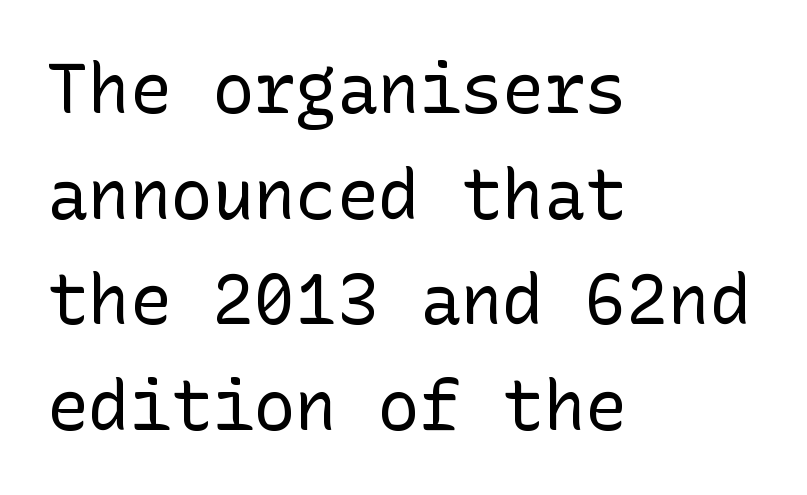
Layout note: lines flush left. Stem width sits at or under what a default text font uses. Compared with typical body copy, the letter spacing here is the same. The typography opts for an upright posture over an oblique one.
